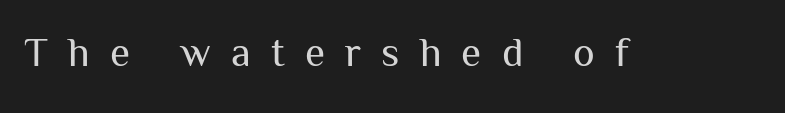
Letters rest on an invisible, unmarked baseline. Loose tracking; the words dissolve into strings of separated letters. On a weight scale, this lands at 450 or below. The passage shown is typeset with a sans-serif family.
